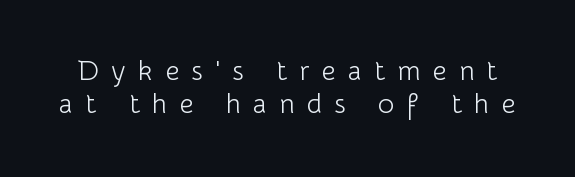
The image shows 28 px light sans-serif type, upright; set line spacing 1.18x, unusually wide letter spacing (+0.43 em), not underlined; low stroke contrast and a medium x-height.
